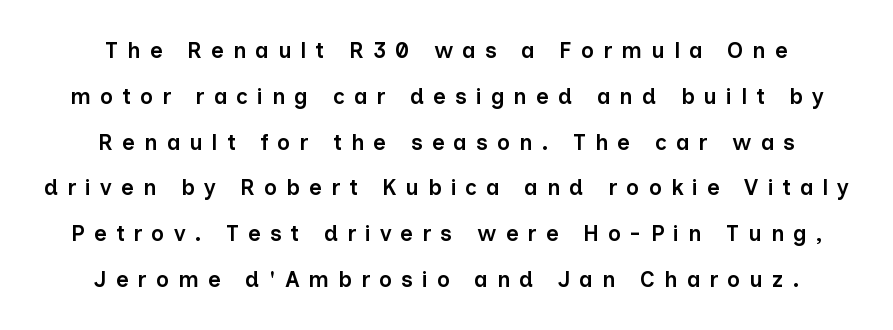
{"italic": "no", "bold": "semi", "underline": "no", "line_spacing": "loose", "line_spacing_ratio": 2.08, "letter_spacing": "wide", "letter_spacing_em": 0.41, "glyph_px": 22}
